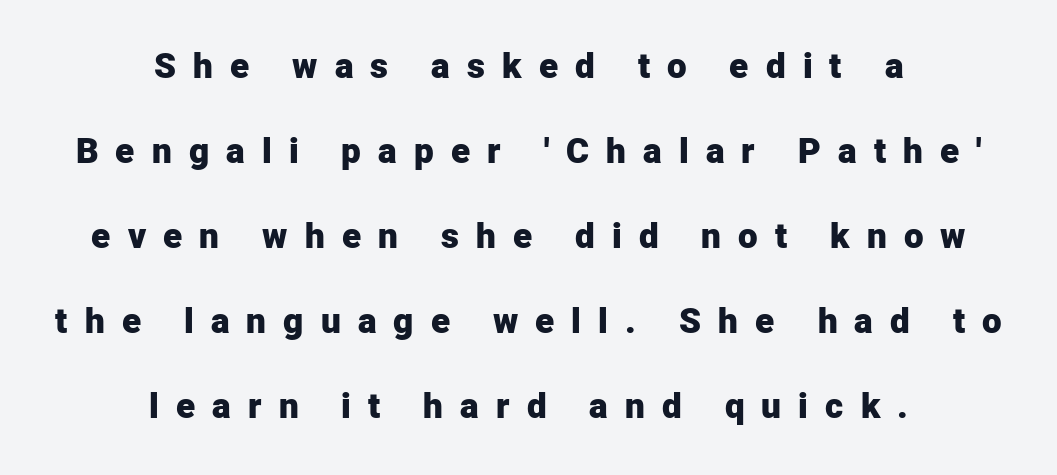
Q: Is the text bold? A: Yes.
Q: Is the text italic (slanted)? A: No, it is upright.
Q: Is the typeface a serif or a sans-serif typeface? A: Sans-serif.
Q: Is the text underlined? A: No.
Q: How is the paragraph aligned? A: Centered.
Q: Is the spacing between letters normal or unusually wide? A: Unusually wide.
Q: Is the spacing between lines tight, normal or loose? A: Loose.
Q: Width (condensed, normal, or wide)? A: Normal.
Q: Stroke contrast? A: Low.
Q: x-height? A: Medium.
Q: Monospaced? A: No.
